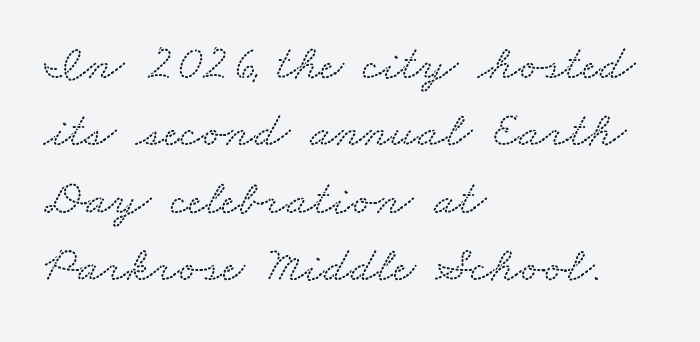
{"serif": "yes", "width": "wide", "stroke_contrast": "medium", "x_height": "small", "monospaced": "no", "underline": "no", "align": "left", "line_spacing": "normal", "line_spacing_ratio": 1.35, "letter_spacing": "normal", "letter_spacing_em": 0.0, "glyph_px": 50}
